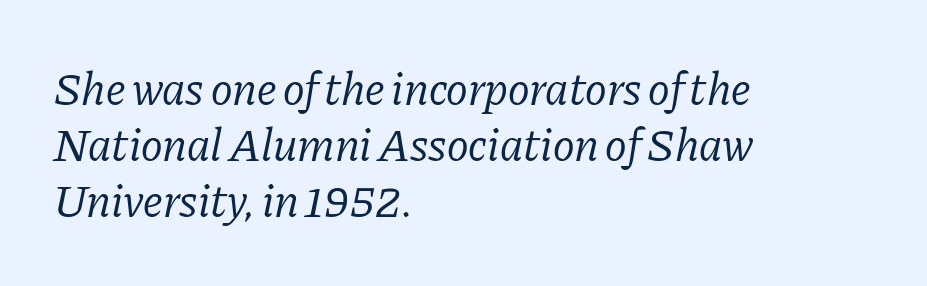
The image shows 46 px regular-weight serif type, italic (leaning right); set left-aligned, line spacing 1.22x, normal letter spacing, not underlined; low stroke contrast and a medium x-height.
